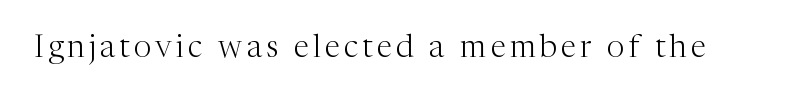
{"serif": "yes", "italic": "no", "bold": "no", "weight": "light", "width": "normal", "stroke_contrast": "medium", "x_height": "medium", "monospaced": "no", "underline": "no", "glyph_px": 31}
